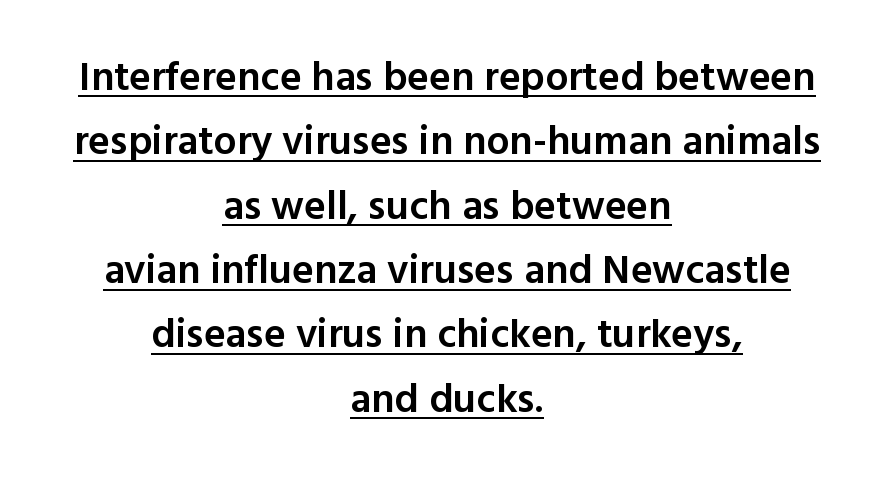
Q: Is the text bold? A: Semi-bold.
Q: Is the text italic (slanted)? A: No, it is upright.
Q: Is the typeface a serif or a sans-serif typeface? A: Sans-serif.
Q: Is the text underlined? A: Yes.
Q: How is the paragraph aligned? A: Centered.
Q: Is the spacing between letters normal or unusually wide? A: Normal.
Q: Is the spacing between lines tight, normal or loose? A: Normal.
Q: Width (condensed, normal, or wide)? A: Normal.
Q: x-height? A: Medium.
Q: Monospaced? A: No.
